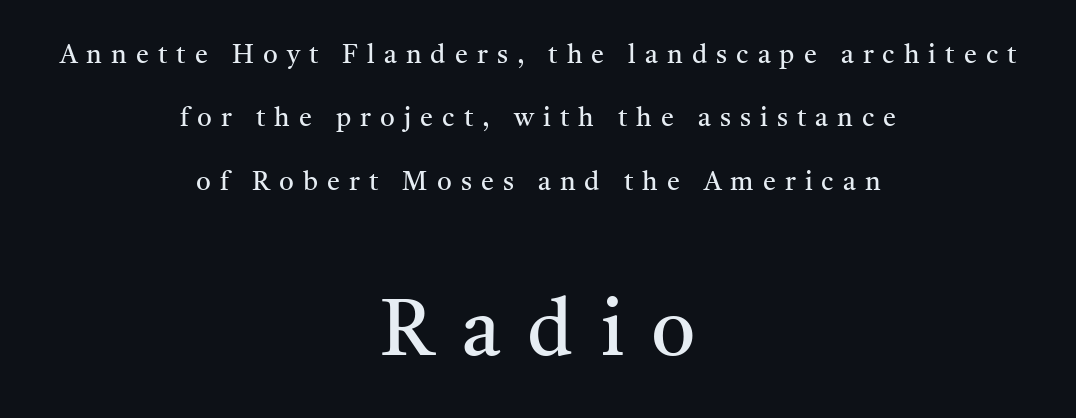
The image shows 78 px regular-weight serif type, upright; set centered, loose line spacing (2.44x), unusually wide letter spacing (+0.35 em), not underlined; the second (bottom) block is 3.0x larger; medium stroke contrast and a medium x-height.
